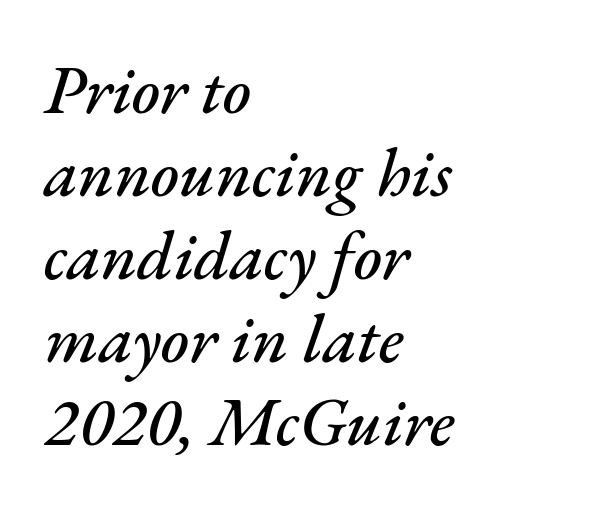
{"italic": "yes", "lean": "right", "slant_degrees": 17, "width": "normal", "stroke_contrast": "medium", "x_height": "small", "monospaced": "no", "underline": "no", "align": "left", "line_spacing_ratio": 1.22, "letter_spacing": "normal", "letter_spacing_em": 0.0, "glyph_px": 68}
